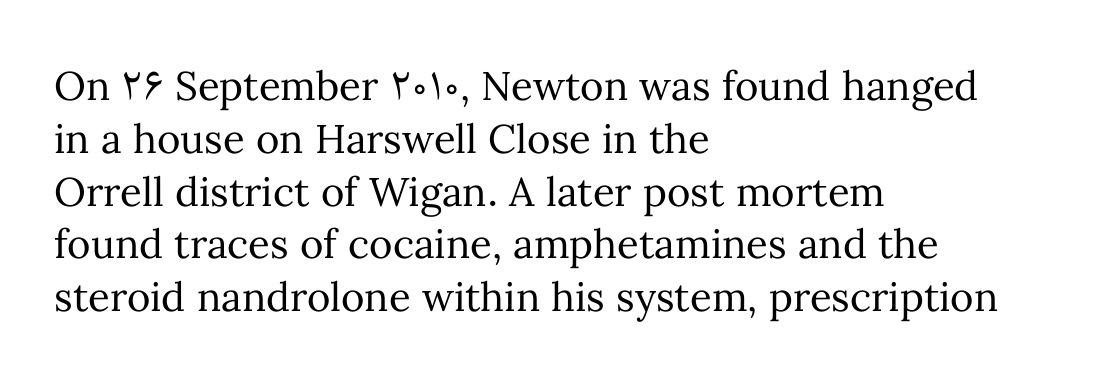
{"italic": "no", "bold": "no", "weight": "regular", "width": "normal", "stroke_contrast": "medium", "x_height": "medium", "monospaced": "no", "underline": "no", "align": "left", "line_spacing": "normal", "line_spacing_ratio": 1.32, "letter_spacing": "normal", "letter_spacing_em": 0.0, "glyph_px": 40}
